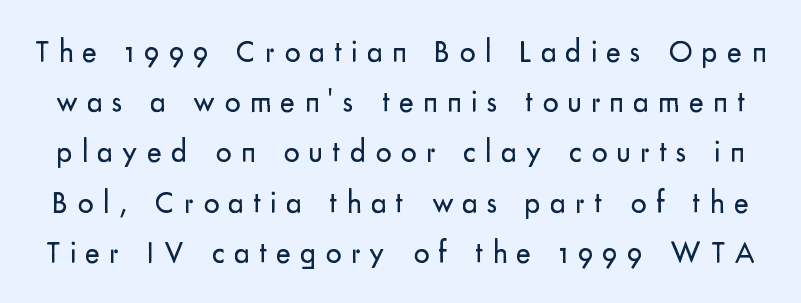
{"serif": "no", "italic": "no", "bold": "no", "weight": "regular", "width": "normal", "stroke_contrast": "low", "x_height": "small", "monospaced": "no", "underline": "no", "line_spacing": "normal", "line_spacing_ratio": 1.62, "letter_spacing": "wide", "letter_spacing_em": 0.3, "glyph_px": 31}
